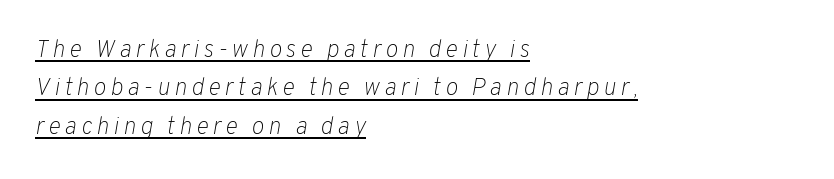
The typesetting does not lean heavy: it is not bold. Alignment: flush left. Does the lettering tilt? It does — this is italic. The lettering is marked with a stroke running underneath it.
